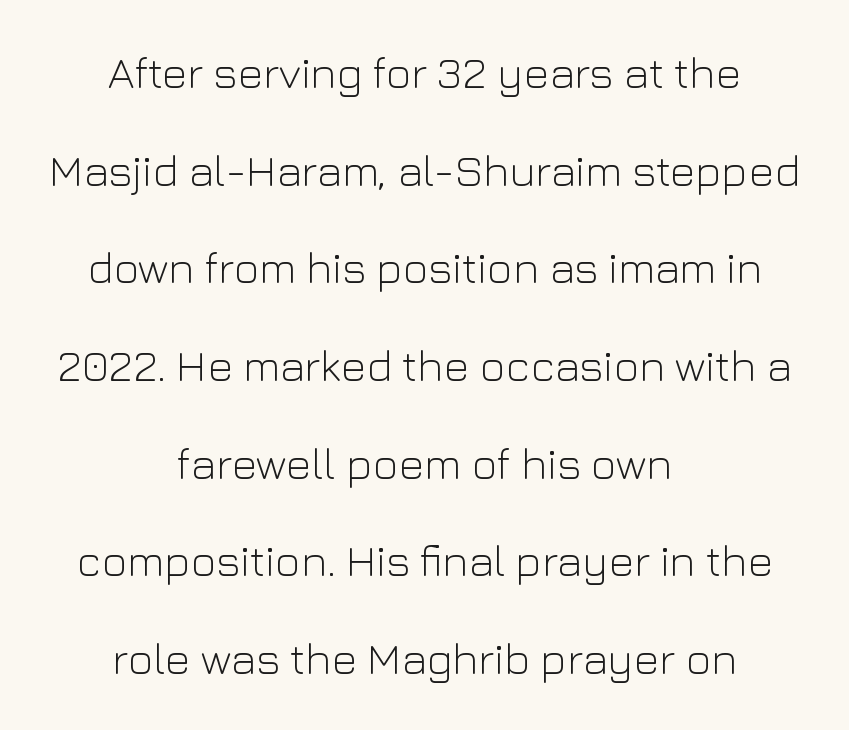
No chunkiness to these letters — they're not bold. Vertical strokes here are truly vertical. Observe the absence of serifs on each vertical stroke in this sample. The passage is arranged like a title page — every line centered.
